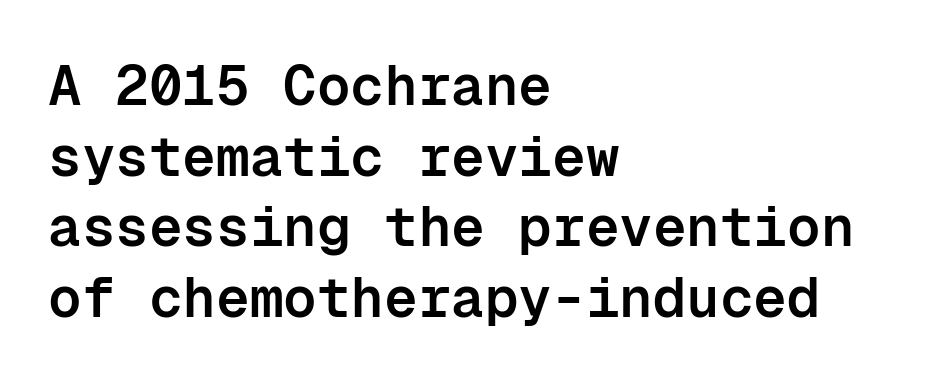
{"serif": "no", "italic": "no", "bold": "semi", "weight": "semibold", "width": "normal", "stroke_contrast": "low", "x_height": "medium", "monospaced": "yes", "underline": "no", "align": "left", "line_spacing": "normal", "line_spacing_ratio": 1.26, "letter_spacing": "normal", "letter_spacing_em": 0.0, "glyph_px": 56}
